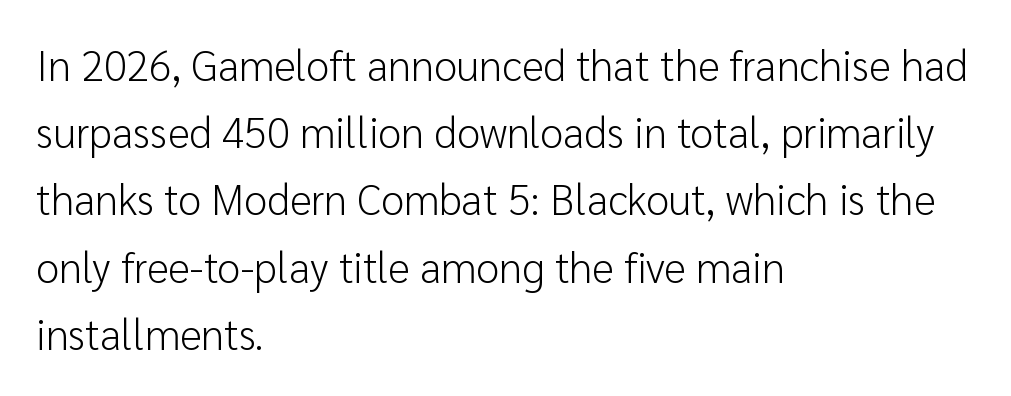
{"serif": "no", "italic": "no", "bold": "no", "weight": "light", "width": "normal", "stroke_contrast": "low", "x_height": "medium", "monospaced": "no", "underline": "no", "align": "left", "line_spacing": "normal", "line_spacing_ratio": 1.6, "letter_spacing": "normal", "letter_spacing_em": 0.0, "glyph_px": 42}
